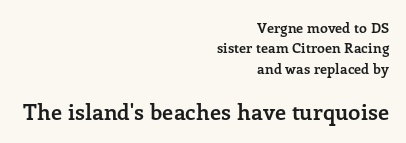
Students, note that the glyphs here touch the page at normal intervals. The rag falls on the left side of this text block. This layout puts the modest block above and the oversized block below. Plain, unruled lines of type. A roman cut, with each character standing at attention. Chunky letters — that's bold for sure.
